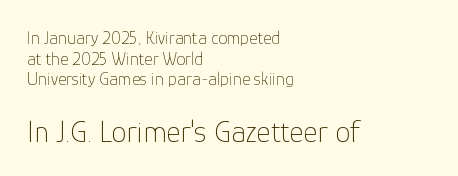
{"serif": "no", "italic": "no", "bold": "no", "weight": "thin", "width": "normal", "stroke_contrast": "low", "x_height": "medium", "monospaced": "no", "underline": "no", "align": "left", "line_spacing": "tight", "line_spacing_ratio": 1.15, "letter_spacing": "normal", "letter_spacing_em": 0.0, "larger_block": "second", "size_ratio": 1.72, "glyph_px": 31}
